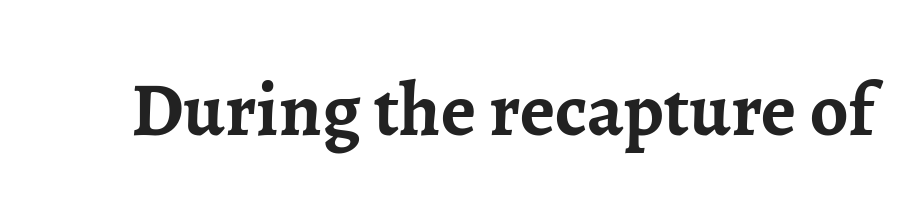
Every letter is thick-stroked: bold, no question. The rendering uses natural spacing where letterforms have individual widths. Characters follow at the spacing the type designer built in. Style check: upright.
